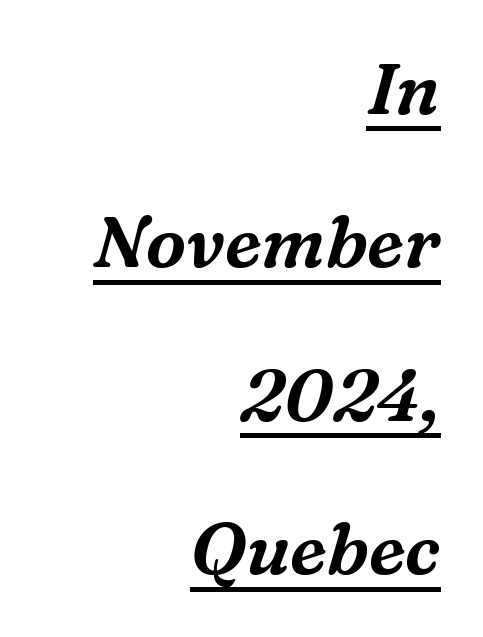
Q: Is the text italic (slanted)? A: Yes, it leans right by about 16 degrees.
Q: Is the typeface a serif or a sans-serif typeface? A: Serif.
Q: Is the text underlined? A: Yes.
Q: How is the paragraph aligned? A: Right-aligned.
Q: Is the spacing between letters normal or unusually wide? A: Normal.
Q: Is the spacing between lines tight, normal or loose? A: Loose.
Q: Width (condensed, normal, or wide)? A: Normal.
Q: Stroke contrast? A: Medium.
Q: x-height? A: Medium.
Q: Monospaced? A: No.
